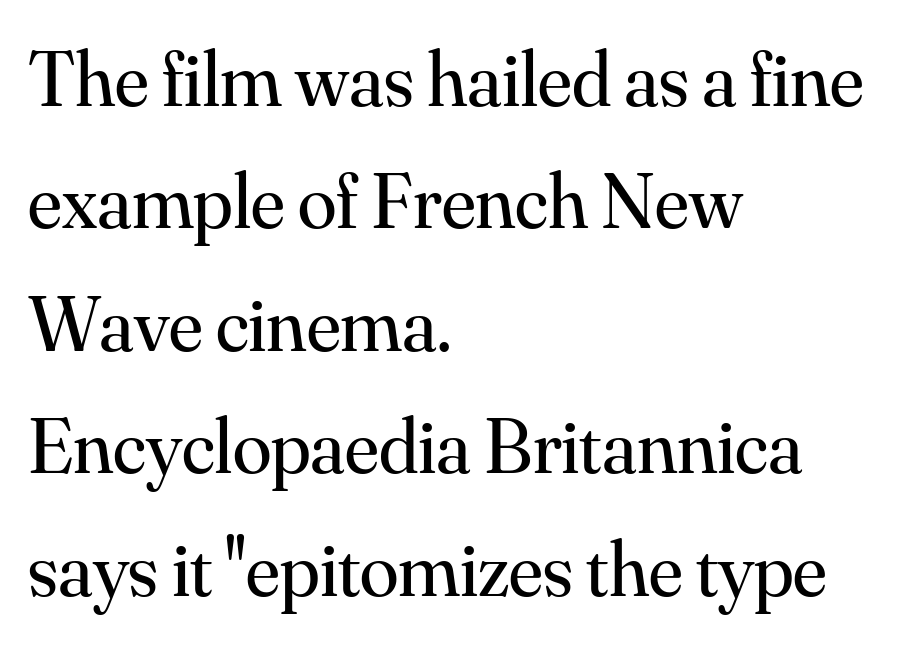
Q: Is the text bold? A: No.
Q: Is the text italic (slanted)? A: No, it is upright.
Q: Is the typeface a serif or a sans-serif typeface? A: Serif.
Q: Is the text underlined? A: No.
Q: How is the paragraph aligned? A: Left-aligned.
Q: Is the spacing between letters normal or unusually wide? A: Normal.
Q: Is the spacing between lines tight, normal or loose? A: Normal.
Q: Width (condensed, normal, or wide)? A: Normal.
Q: Stroke contrast? A: Medium.
Q: x-height? A: Small.
Q: Monospaced? A: No.
